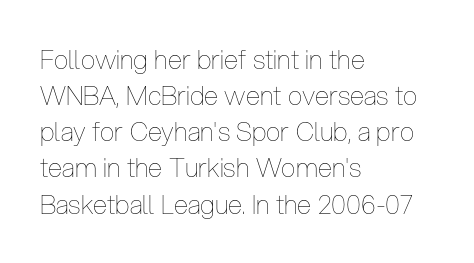
Teacher's note: observe the even left margin — that is flush-left alignment. Students, note that the glyphs here touch the page at normal intervals. Do the letters lean? They stand straight. Descenders hang freely into open space. Stem width sits at or under what a default text font uses.
